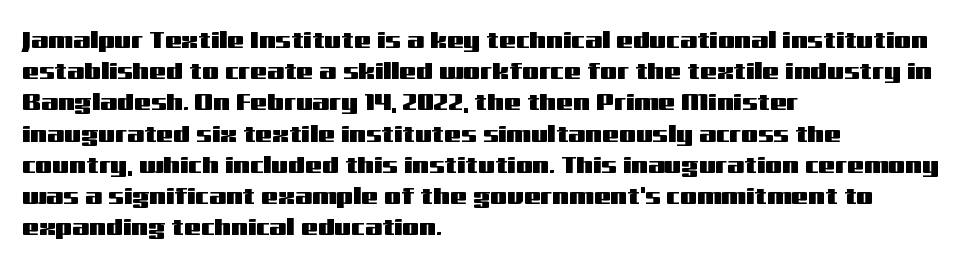
{"italic": "no", "underline": "no", "align": "left", "line_spacing": "normal", "line_spacing_ratio": 1.3, "letter_spacing": "normal", "letter_spacing_em": 0.0, "glyph_px": 24}
